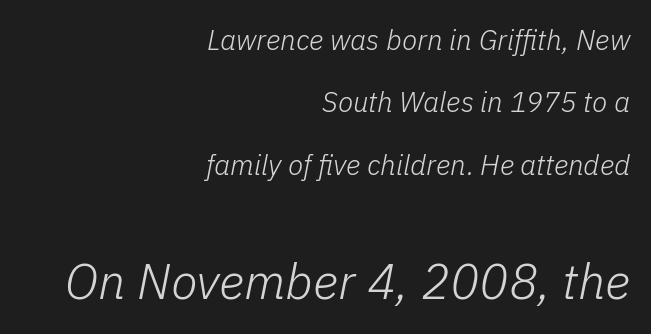
Bigger letters appear in the bottom chunk; the top chunk is reduced. Proportional: the letters do not fall into vertical columns. The glyphs look as if they've been sheared to an angle. The passage shown has conventional tracking throughout. Teacher's note: observe the even right margin — that is flush-right alignment. How would I describe the line gaps? Wide and relaxed.
